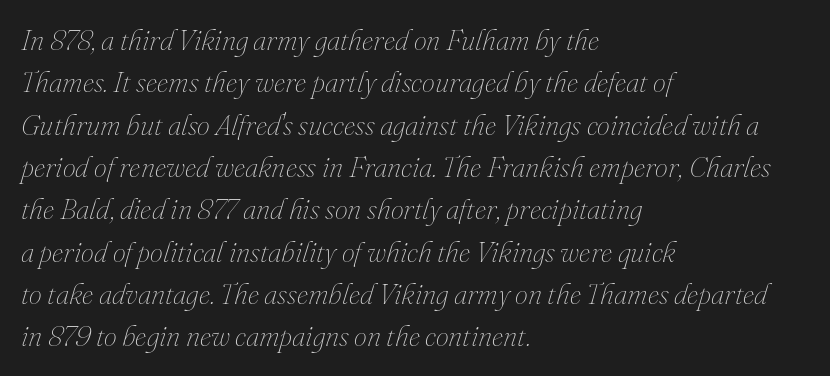
Is the type heavy? It reads as light-to-regular instead. Is this a fixed-width face? No — the glyphs have proportional, varying widths. If you drew a line through each stem, it would be angled. Honestly, the row spacing looks completely unremarkable. The zone under the glyphs is completely vacant.
